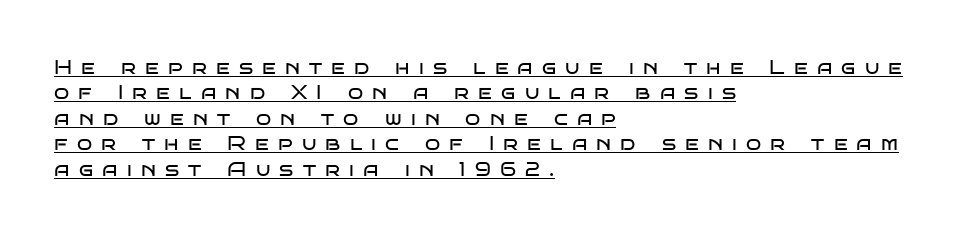
Q: Is the text bold? A: No.
Q: Is the text italic (slanted)? A: No, it is upright.
Q: Is the text underlined? A: Yes.
Q: How is the paragraph aligned? A: Left-aligned.
Q: Is the spacing between letters normal or unusually wide? A: Unusually wide.
Q: Is the spacing between lines tight, normal or loose? A: Normal.
